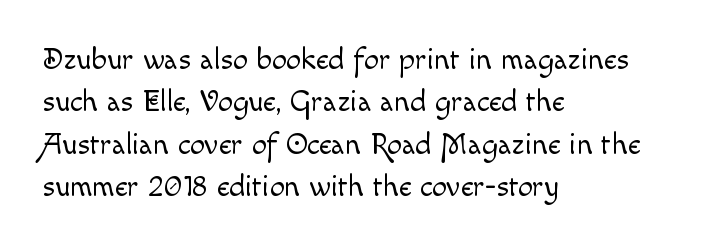
{"italic": "no", "bold": "no", "weight": "light", "width": "normal", "x_height": "small", "monospaced": "no", "underline": "no", "align": "left", "line_spacing": "normal", "line_spacing_ratio": 1.41, "letter_spacing": "normal", "letter_spacing_em": 0.0, "glyph_px": 30}
